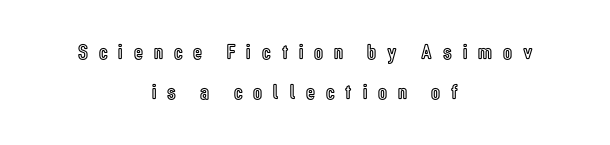
The baseline area is clear. Is there any slant? The stems are plumb. You could only call the tracking loose — the letters float apart. The lines in this sample share a center point and differ in where they start and stop.
